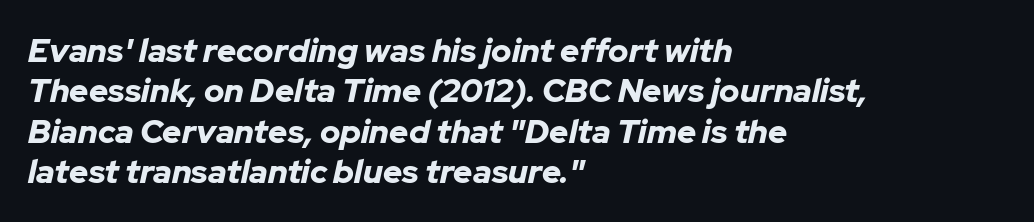
The image shows 33 px bold type, italic (leaning right); set left-aligned, line spacing 1.22x, normal letter spacing, not underlined; low stroke contrast and a medium x-height.
